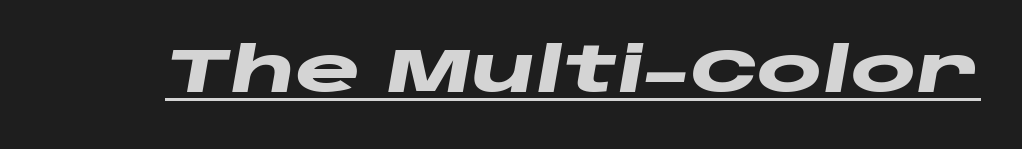
Q: Is the text bold? A: Yes.
Q: Is the text italic (slanted)? A: Yes, it leans right by about 10 degrees.
Q: Is the text underlined? A: Yes.
Q: Is the spacing between letters normal or unusually wide? A: Normal.
Q: Width (condensed, normal, or wide)? A: Wide.
Q: Stroke contrast? A: Low.
Q: x-height? A: Large.
Q: Monospaced? A: No.
